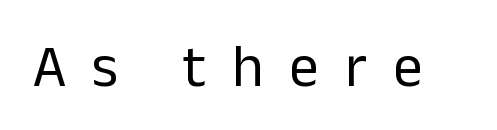
The image shows 59 px regular-weight sans-serif type, upright; set unusually wide letter spacing (+0.44 em), not underlined; low stroke contrast and a medium x-height.
